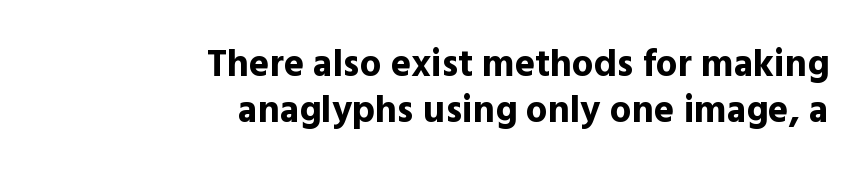
Underline: absent. Serifs: no, the terminals of the letterforms are clean. Strong, thick strokes mark this as bold type. The line texture is even and compact thanks to regular tracking. Note the varied advance widths — an 'i' is clearly narrower than an 'm'.
